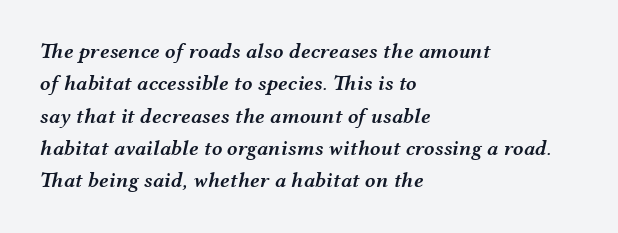
Q: Is the text bold? A: Semi-bold.
Q: Is the text italic (slanted)? A: Yes, it leans right by about 12 degrees.
Q: Is the text underlined? A: No.
Q: How is the paragraph aligned? A: Left-aligned.
Q: Is the spacing between letters normal or unusually wide? A: Normal.
Q: Is the spacing between lines tight, normal or loose? A: Normal.
